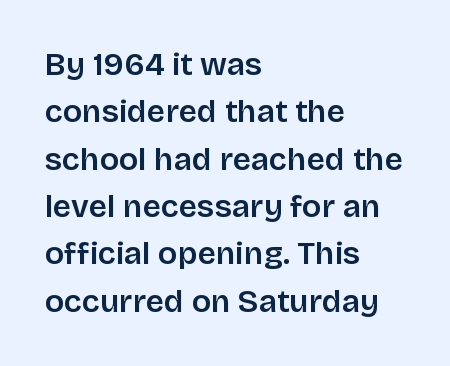
The image shows 32 px sans-serif type, upright; set left-aligned, normal line spacing (1.48x), normal letter spacing, not underlined; low stroke contrast and a large x-height.
